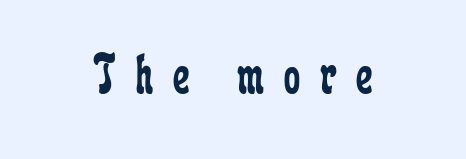
{"serif": "yes", "italic": "no", "bold": "no", "weight": "regular", "width": "condensed", "stroke_contrast": "low", "x_height": "medium", "monospaced": "no", "underline": "no", "letter_spacing": "wide", "letter_spacing_em": 0.34, "glyph_px": 58}
